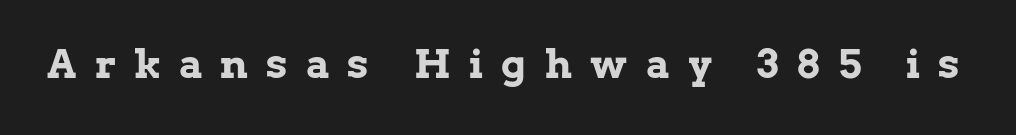
{"serif": "yes", "italic": "no", "bold": "yes", "weight": "bold", "width": "normal", "stroke_contrast": "low", "x_height": "medium", "monospaced": "no", "underline": "no", "letter_spacing": "wide", "letter_spacing_em": 0.46, "glyph_px": 40}
